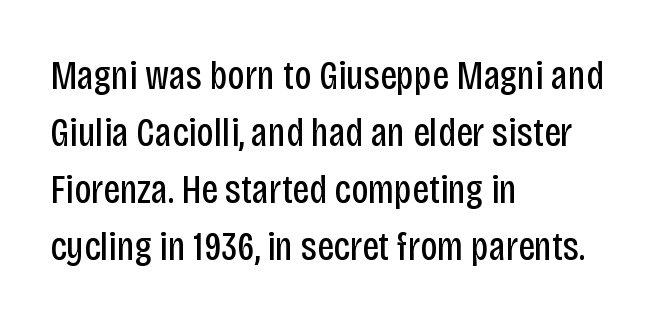
The image shows 41 px regular-weight, condensed sans-serif type, upright; set left-aligned, normal line spacing (1.39x), normal letter spacing, not underlined; low stroke contrast and a large x-height.
